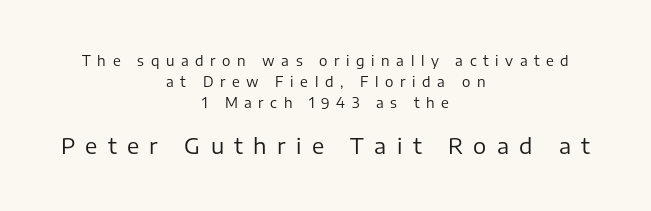
How would I describe the line gaps? Plain and ordinary. Is the letter spacing exaggerated? Yes — the characters are pushed far apart. Teacher's note: observe the equal gaps on both sides — that is centered alignment. Is the stroke heavy? The answer is a plain regular-or-lighter.
